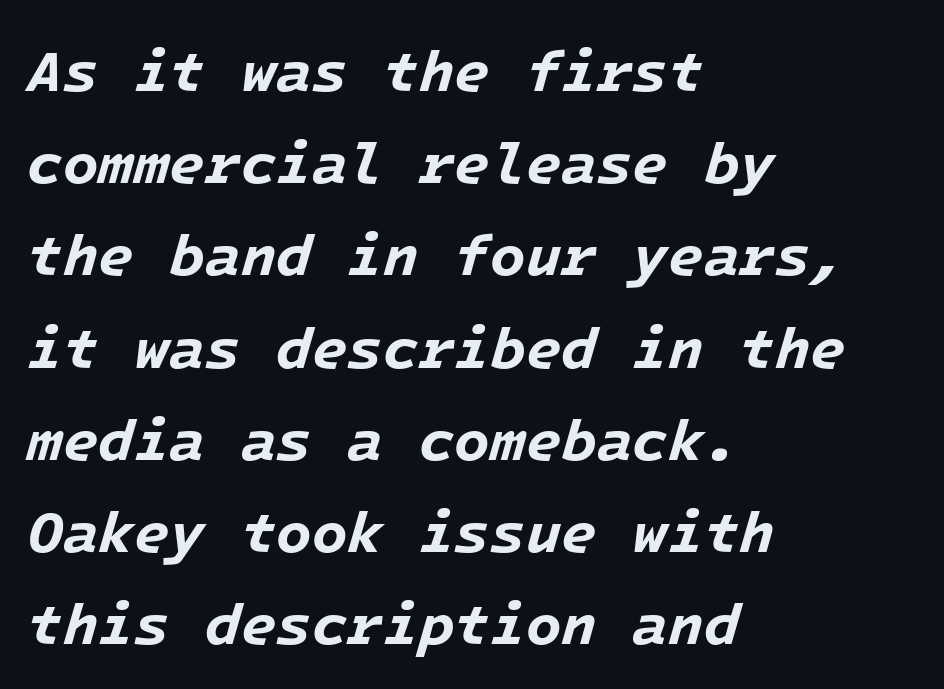
The image shows 58 px bold type, italic (leaning right), monospaced; set left-aligned, normal line spacing (1.59x), normal letter spacing, not underlined; low stroke contrast and a medium x-height.
